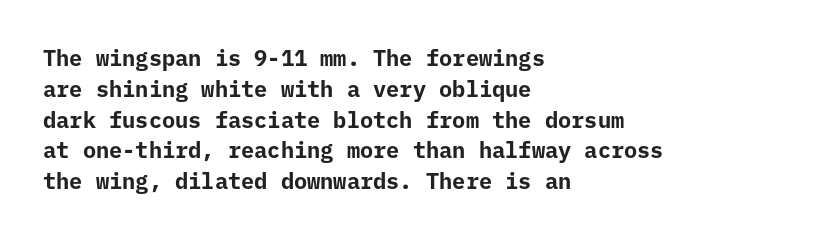
No italicization has been applied; the sample stays upright. The line-height multiplier appears to be the usual default. The face used here has the dense, thick strokes of a bold. Clear beneath every line of the passage. Each word holds together tightly as a unit, with standard inter-letter gaps. The typesetter chose a ragged-right arrangement here.
